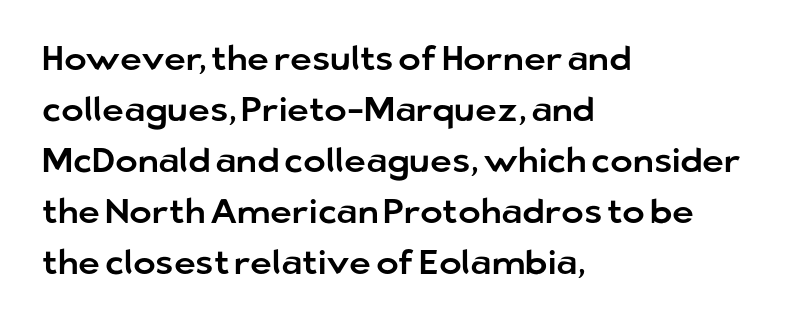
Here the glyphs are tracked normally, forming tight word shapes. Honestly, there is no underline to notice here at all. The typeface chosen for these lines omits serifs. Do the characters align in a grid? No, the font is proportional. Notice how the stems are strictly vertical — no italics here. Notice how descenders clear the ascenders below comfortably — that's standard leading.
